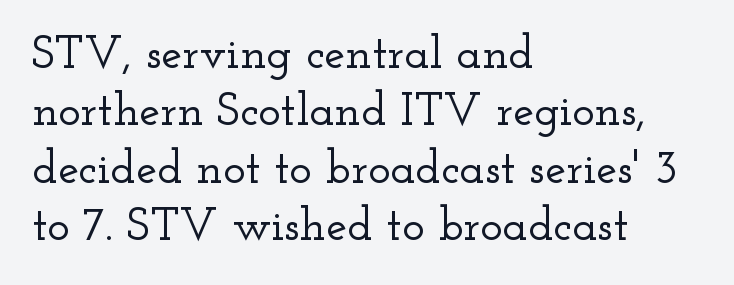
{"serif": "yes", "italic": "no", "width": "wide", "stroke_contrast": "low", "x_height": "small", "monospaced": "no", "underline": "no", "align": "left", "line_spacing_ratio": 1.22, "letter_spacing": "normal", "letter_spacing_em": 0.0, "glyph_px": 47}
